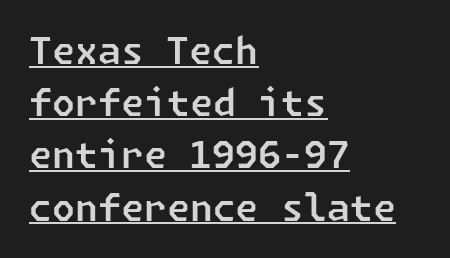
Q: Is the typeface a serif or a sans-serif typeface? A: Sans-serif.
Q: Is the text underlined? A: Yes.
Q: How is the paragraph aligned? A: Left-aligned.
Q: Is the spacing between letters normal or unusually wide? A: Normal.
Q: Is the spacing between lines tight, normal or loose? A: Normal.
Q: Width (condensed, normal, or wide)? A: Normal.
Q: Stroke contrast? A: Low.
Q: x-height? A: Medium.
